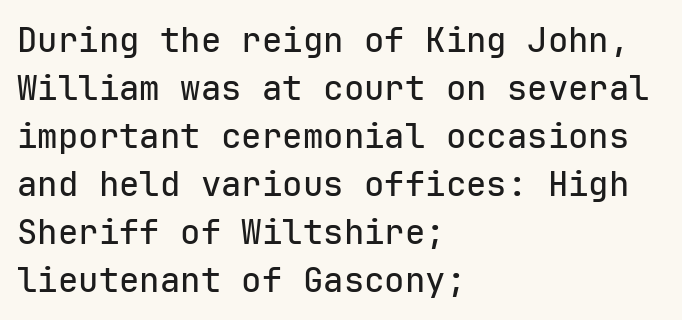
Notice how descenders clear the ascenders below comfortably — that's standard leading. The passage shown is typed in a monospace face where columns stay perfectly aligned. The ragged edge is on the right, which tells us the setting is flush left. Tall strokes in this sample are plumb rather than angled. You can tell from the bare stems that sans-serif type was used. This rendering leaves character spacing at its baseline value.
